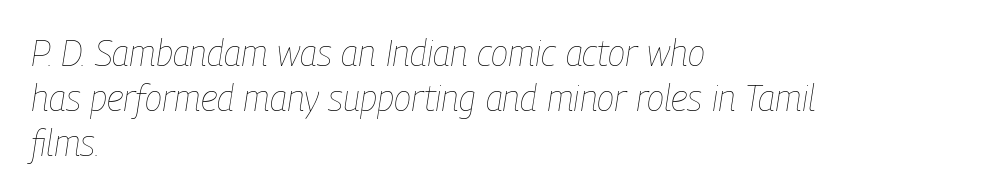
Q: Is the text bold? A: No.
Q: Is the text italic (slanted)? A: Yes, it leans right by about 9 degrees.
Q: Is the text underlined? A: No.
Q: How is the paragraph aligned? A: Left-aligned.
Q: Is the spacing between letters normal or unusually wide? A: Normal.
Q: Is the spacing between lines tight, normal or loose? A: Normal.
Q: Width (condensed, normal, or wide)? A: Condensed.
Q: Stroke contrast? A: Low.
Q: x-height? A: Medium.
Q: Monospaced? A: No.
